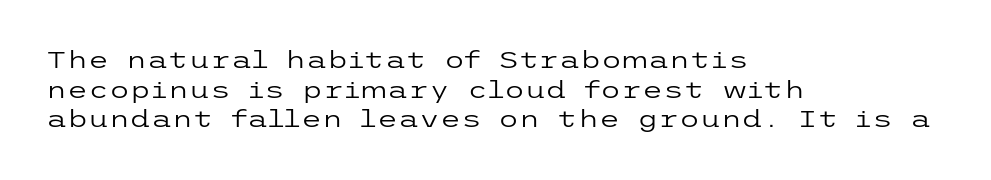
Words appear dense and cohesive because spacing is normal. Stem width sits at or under what a default text font uses. Honestly, there is no underline to notice here at all. The lettering stays uniformly vertical, giving the passage a roman look.
